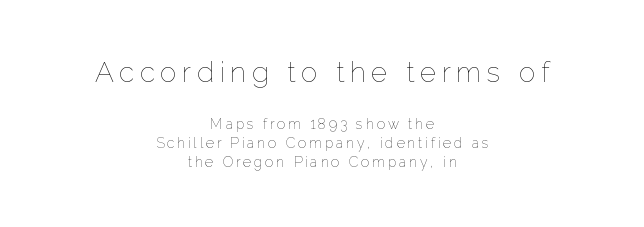
Quick note: not italic, upright. These lines stack symmetrically, like a column narrowing and widening about its center. Compare the two chunks: the upper has the greater cap height. Descenders are the only things crossing below the line.
